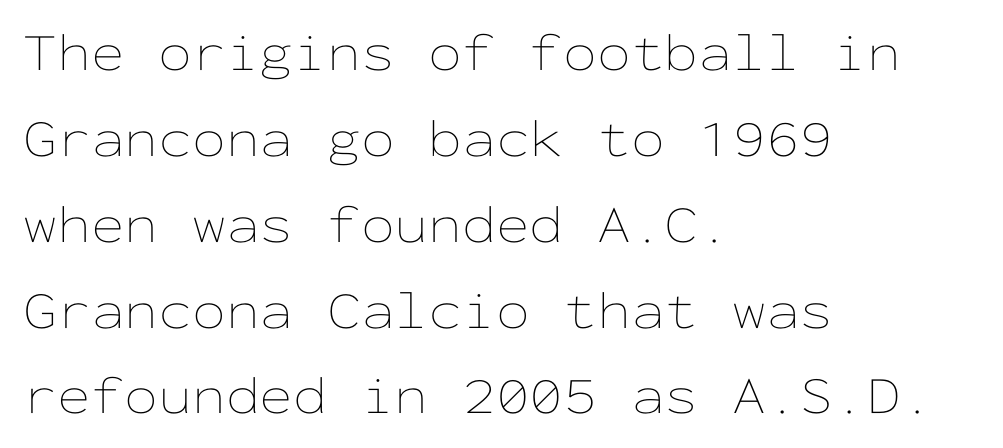
{"italic": "no", "bold": "no", "weight": "thin", "width": "wide", "stroke_contrast": "low", "x_height": "medium", "monospaced": "yes", "underline": "no", "align": "left", "line_spacing": "normal", "line_spacing_ratio": 1.59, "letter_spacing": "normal", "letter_spacing_em": 0.0, "glyph_px": 54}
